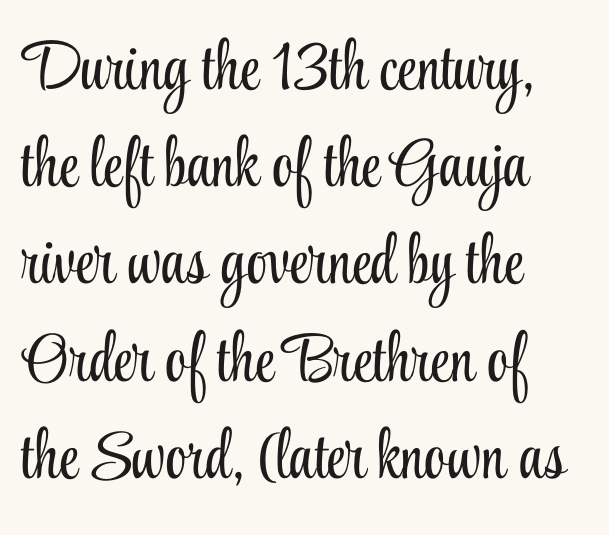
{"serif": "yes", "bold": "no", "weight": "light", "width": "condensed", "stroke_contrast": "low", "x_height": "small", "monospaced": "no", "underline": "no", "align": "left", "line_spacing": "normal", "line_spacing_ratio": 1.43, "letter_spacing": "normal", "letter_spacing_em": 0.0, "glyph_px": 68}
